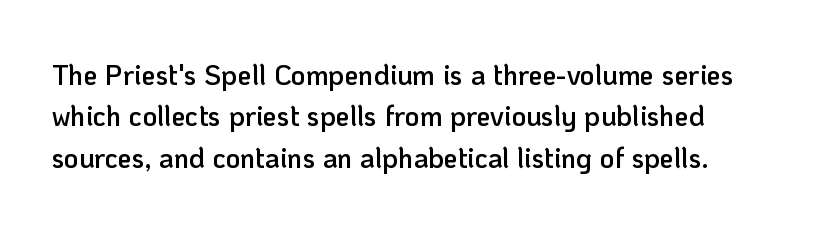
{"serif": "no", "italic": "no", "bold": "semi", "weight": "semibold", "width": "normal", "stroke_contrast": "low", "x_height": "medium", "monospaced": "no", "underline": "no", "line_spacing": "normal", "line_spacing_ratio": 1.48, "letter_spacing": "normal", "letter_spacing_em": 0.0, "glyph_px": 28}
